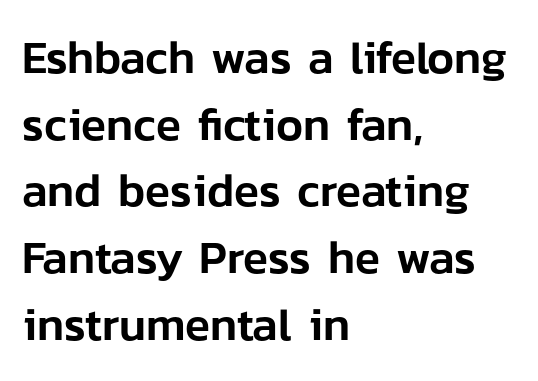
{"serif": "no", "italic": "no", "width": "normal", "stroke_contrast": "low", "x_height": "medium", "monospaced": "no", "underline": "no", "align": "left", "line_spacing": "normal", "line_spacing_ratio": 1.45, "letter_spacing": "normal", "letter_spacing_em": 0.0, "glyph_px": 46}
